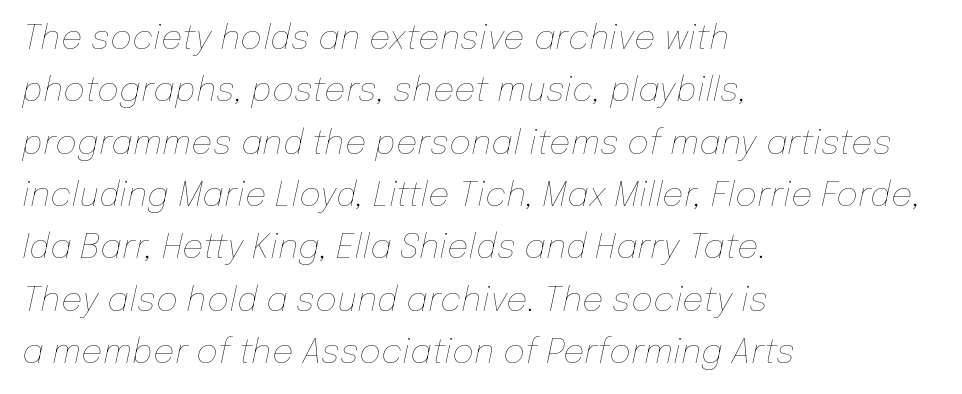
Look at the tracking — it's just the regular setting, nothing added. Rule under the text: the space is simply empty. You can tell it's italic because the verticals aren't actually vertical. Leading matches the norm, producing a regular column.
